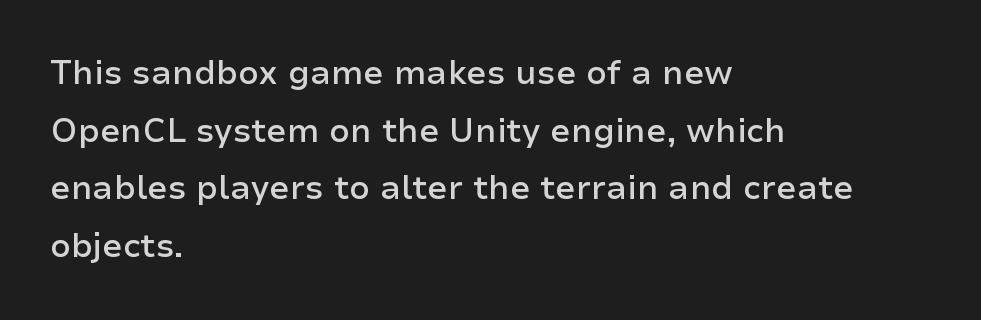
Q: Is the text bold? A: Semi-bold.
Q: Is the text italic (slanted)? A: No, it is upright.
Q: Is the typeface a serif or a sans-serif typeface? A: Sans-serif.
Q: Is the text underlined? A: No.
Q: How is the paragraph aligned? A: Left-aligned.
Q: Is the spacing between letters normal or unusually wide? A: Normal.
Q: Width (condensed, normal, or wide)? A: Normal.
Q: Stroke contrast? A: Low.
Q: x-height? A: Medium.
Q: Monospaced? A: No.
